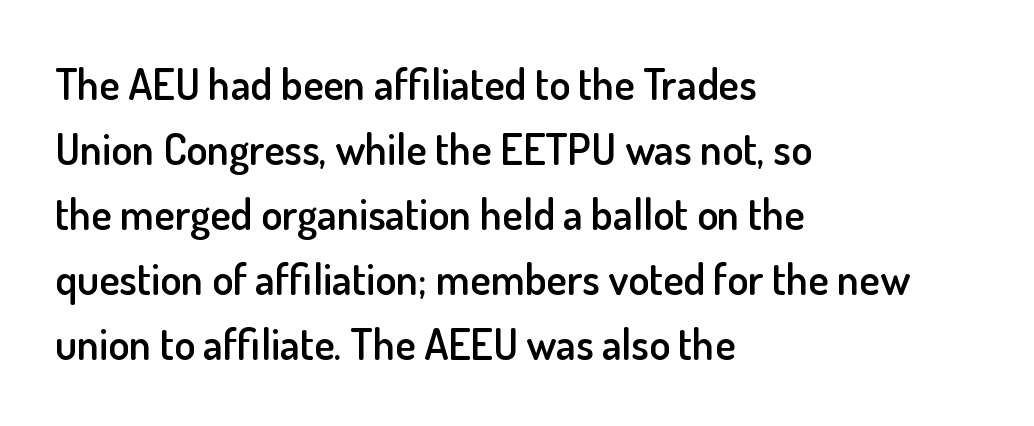
{"serif": "no", "italic": "no", "bold": "semi", "weight": "semibold", "width": "normal", "stroke_contrast": "low", "x_height": "small", "monospaced": "no", "underline": "no", "align": "left", "line_spacing": "normal", "line_spacing_ratio": 1.51, "letter_spacing": "normal", "letter_spacing_em": 0.0, "glyph_px": 43}
